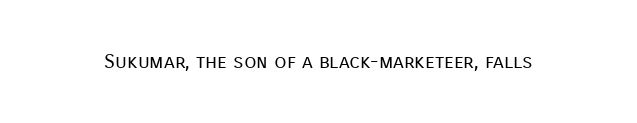
Posture: upright roman. Short note: letters normally spaced. The weight would be labelled regular, book, light, or lighter still. Lines of text with bare space underneath.
